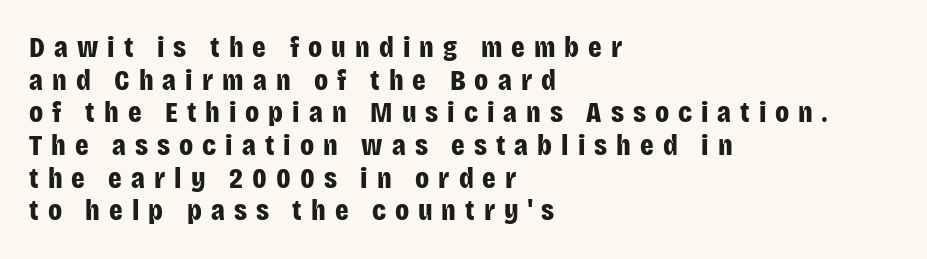
The image shows 30 px bold, condensed sans-serif type, upright; set left-aligned, tight line spacing (1.09x), unusually wide letter spacing (+0.3 em), not underlined; low stroke contrast and a large x-height.
